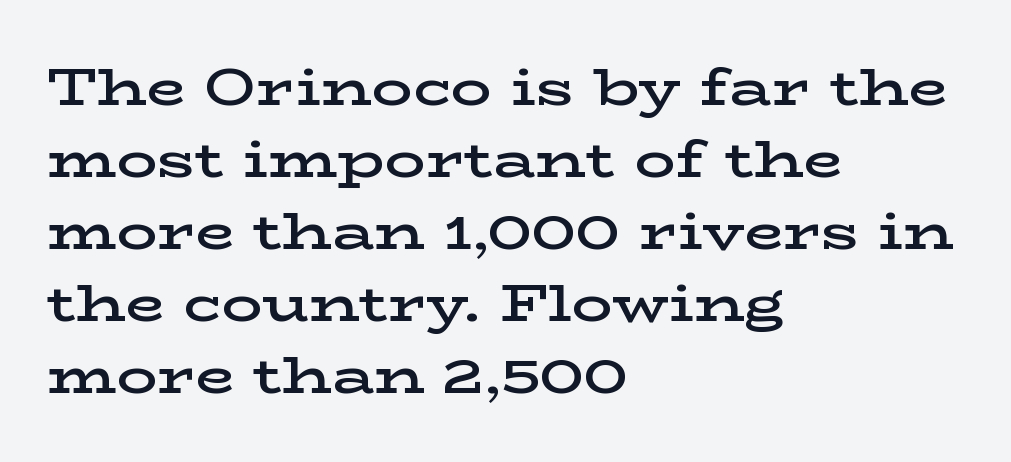
Q: Is the text bold? A: Semi-bold.
Q: Is the text italic (slanted)? A: No, it is upright.
Q: Is the typeface a serif or a sans-serif typeface? A: Serif.
Q: Is the text underlined? A: No.
Q: How is the paragraph aligned? A: Left-aligned.
Q: Is the spacing between letters normal or unusually wide? A: Normal.
Q: Is the spacing between lines tight, normal or loose? A: Normal.
Q: Width (condensed, normal, or wide)? A: Wide.
Q: Stroke contrast? A: Low.
Q: x-height? A: Medium.
Q: Monospaced? A: No.
